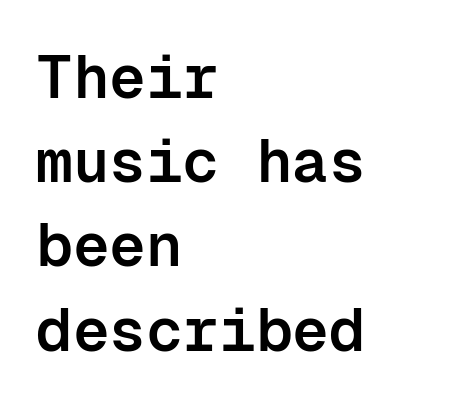
Q: Is the text bold? A: Semi-bold.
Q: Is the text italic (slanted)? A: No, it is upright.
Q: Is the typeface a serif or a sans-serif typeface? A: Sans-serif.
Q: Is the text underlined? A: No.
Q: How is the paragraph aligned? A: Left-aligned.
Q: Is the spacing between letters normal or unusually wide? A: Normal.
Q: Is the spacing between lines tight, normal or loose? A: Normal.
Q: Width (condensed, normal, or wide)? A: Normal.
Q: Stroke contrast? A: Low.
Q: x-height? A: Medium.
Q: Monospaced? A: Yes.
